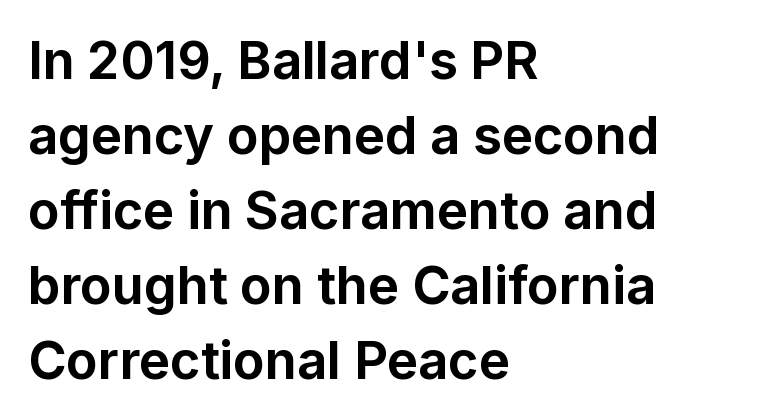
{"serif": "no", "italic": "no", "bold": "yes", "weight": "bold", "width": "normal", "stroke_contrast": "low", "x_height": "medium", "monospaced": "no", "underline": "no", "align": "left", "line_spacing": "normal", "line_spacing_ratio": 1.44, "letter_spacing": "normal", "letter_spacing_em": 0.0, "glyph_px": 52}
